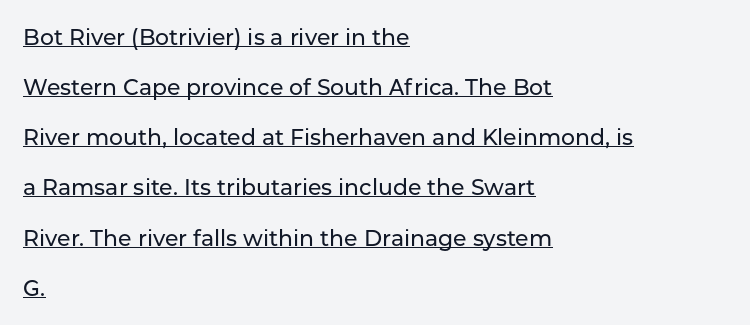
{"italic": "no", "underline": "yes", "align": "left", "line_spacing": "loose", "line_spacing_ratio": 2.28, "letter_spacing": "normal", "letter_spacing_em": 0.0, "glyph_px": 22}
